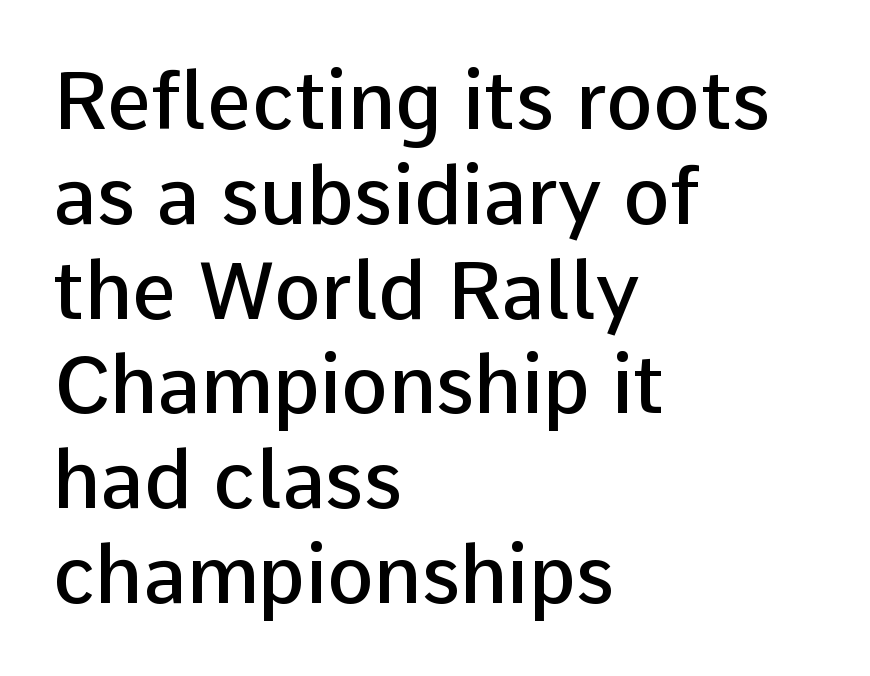
The image shows 79 px semibold sans-serif type, upright; set left-aligned, line spacing 1.2x, normal letter spacing, not underlined; low stroke contrast and a medium x-height.
